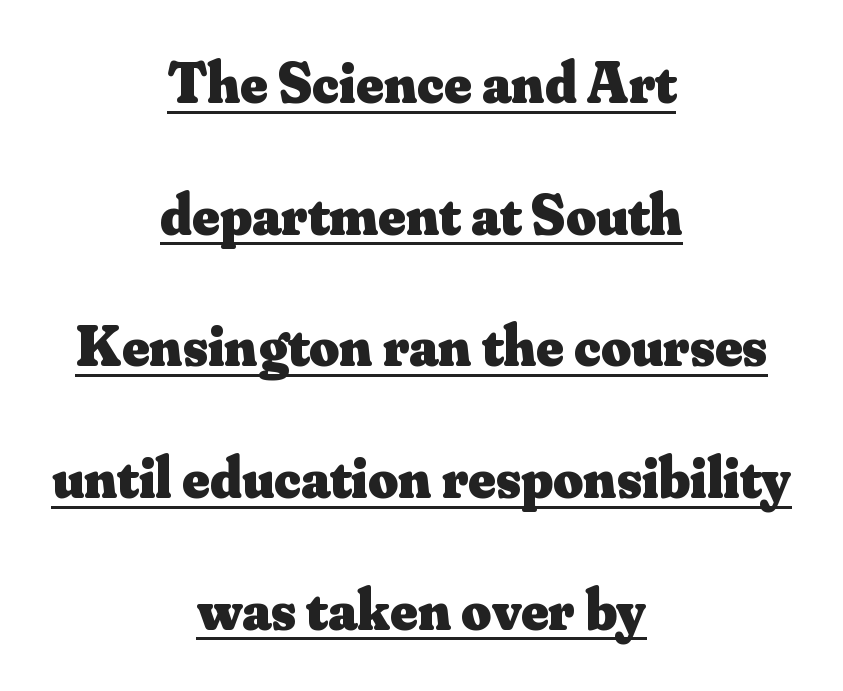
{"serif": "yes", "italic": "no", "bold": "yes", "weight": "heavy", "width": "normal", "stroke_contrast": "medium", "x_height": "small", "monospaced": "no", "underline": "yes", "align": "center", "line_spacing": "loose", "line_spacing_ratio": 2.27, "letter_spacing": "normal", "letter_spacing_em": 0.0, "glyph_px": 58}
